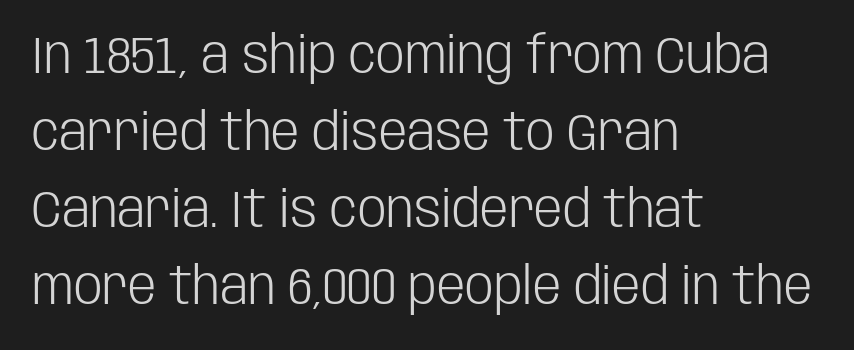
The image shows 51 px light, condensed sans-serif type, upright; set left-aligned, normal line spacing (1.51x), normal letter spacing, not underlined; low stroke contrast and a large x-height.
